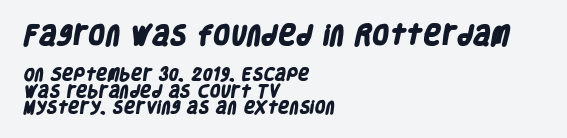
{"bold": "yes", "underline": "no", "align": "left", "line_spacing_ratio": 1.17, "letter_spacing": "normal", "letter_spacing_em": 0.0, "larger_block": "first", "size_ratio": 1.57, "glyph_px": 22}
